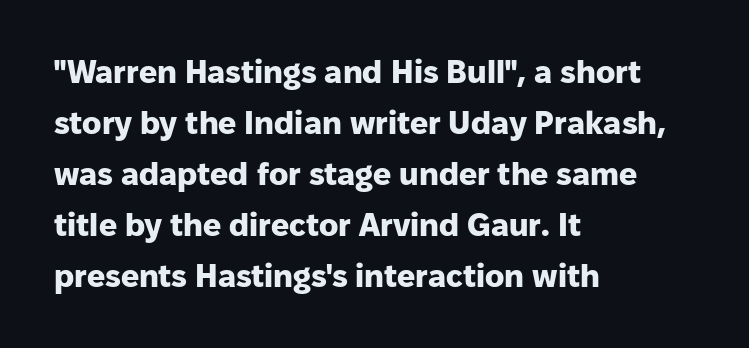
Q: Is the text bold? A: Yes.
Q: Is the text italic (slanted)? A: No, it is upright.
Q: Is the typeface a serif or a sans-serif typeface? A: Sans-serif.
Q: Is the text underlined? A: No.
Q: How is the paragraph aligned? A: Left-aligned.
Q: Is the spacing between letters normal or unusually wide? A: Normal.
Q: Is the spacing between lines tight, normal or loose? A: Normal.
Q: Width (condensed, normal, or wide)? A: Normal.
Q: Stroke contrast? A: Low.
Q: x-height? A: Medium.
Q: Monospaced? A: No.
